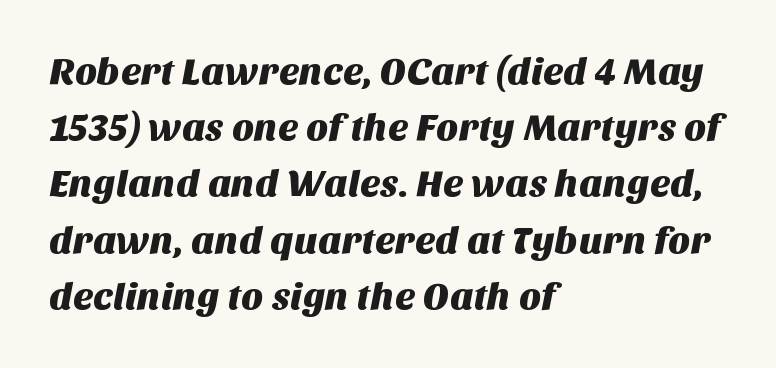
{"serif": "no", "width": "normal", "stroke_contrast": "medium", "x_height": "large", "monospaced": "no", "underline": "no", "align": "left", "line_spacing": "normal", "line_spacing_ratio": 1.48, "letter_spacing": "normal", "letter_spacing_em": 0.0, "glyph_px": 38}
